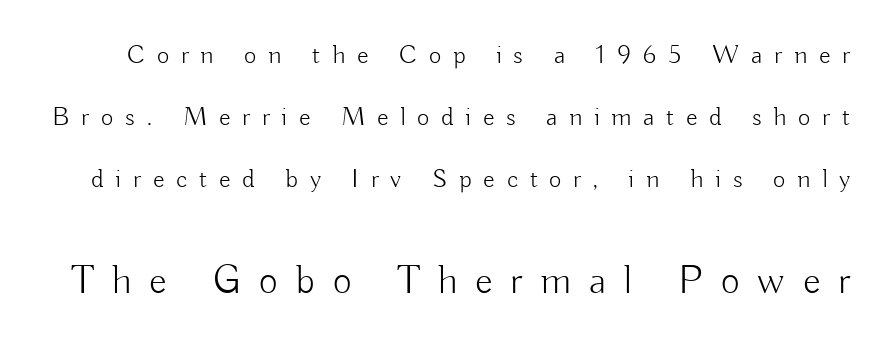
{"serif": "no", "italic": "no", "bold": "no", "weight": "light", "width": "normal", "stroke_contrast": "low", "x_height": "small", "monospaced": "no", "underline": "no", "line_spacing": "loose", "line_spacing_ratio": 2.29, "letter_spacing": "wide", "letter_spacing_em": 0.43, "larger_block": "second", "size_ratio": 1.52, "glyph_px": 41}
